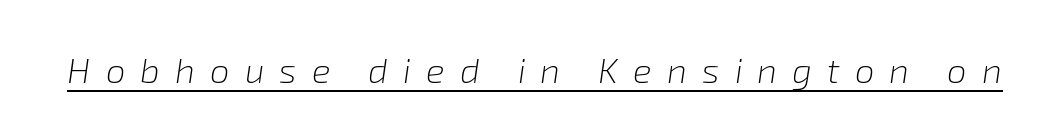
Q: Is the text bold? A: No.
Q: Is the text italic (slanted)? A: Yes, it leans right by about 8 degrees.
Q: Is the text underlined? A: Yes.
Q: Is the spacing between letters normal or unusually wide? A: Unusually wide.
Q: Width (condensed, normal, or wide)? A: Normal.
Q: Stroke contrast? A: Low.
Q: x-height? A: Medium.
Q: Monospaced? A: No.
